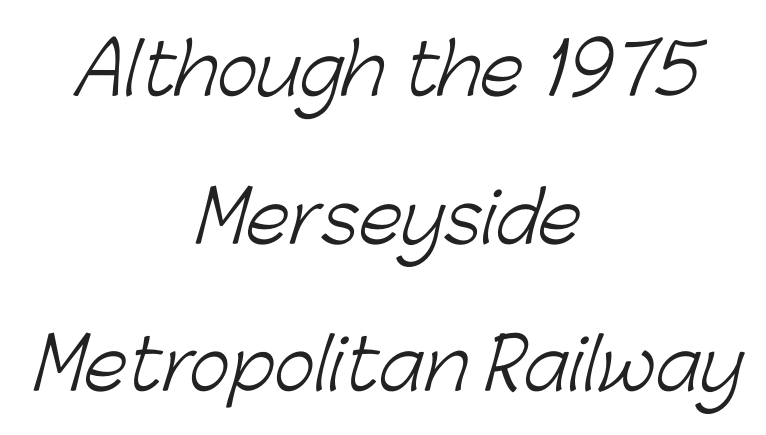
The typeface has the unassuming heft of standard copy or less. The rendering keeps characters at their native spacing. This sample is center-justified, so both line endings float freely. Looks like regular typesetting: each glyph gets only the width it needs. What kind of face is this? One without serifs — a sans.
